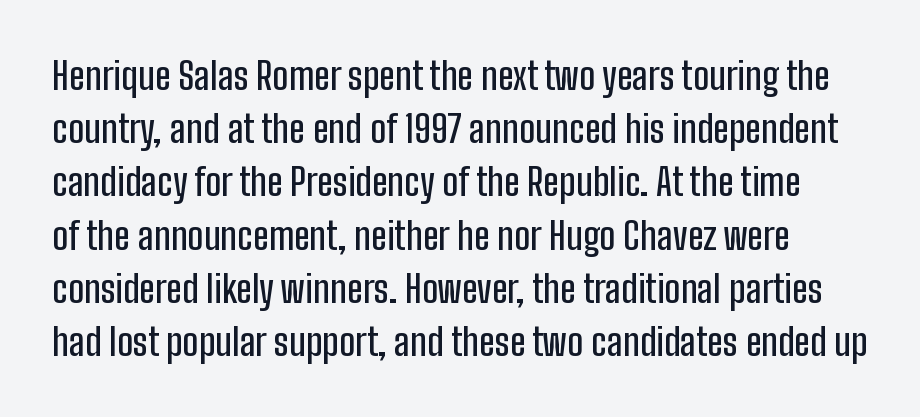
{"serif": "no", "italic": "no", "width": "condensed", "stroke_contrast": "low", "x_height": "medium", "monospaced": "no", "underline": "no", "line_spacing": "normal", "line_spacing_ratio": 1.4, "letter_spacing": "normal", "letter_spacing_em": 0.0, "glyph_px": 38}
